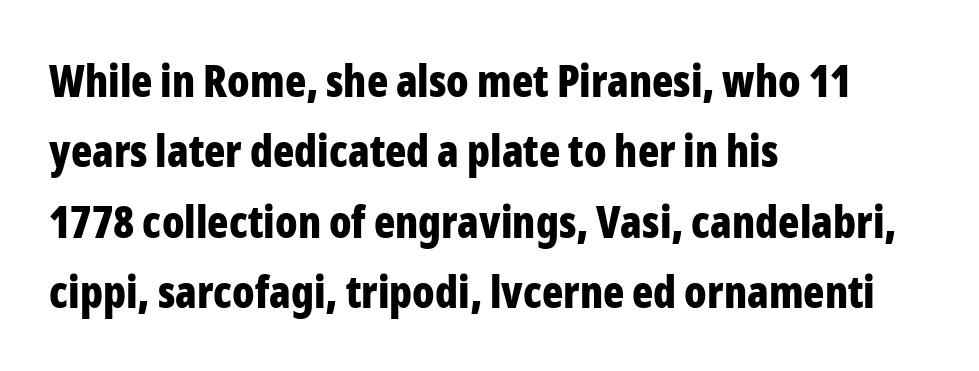
{"serif": "no", "italic": "no", "bold": "yes", "weight": "bold", "width": "condensed", "stroke_contrast": "low", "x_height": "medium", "monospaced": "no", "underline": "no", "align": "left", "line_spacing": "normal", "line_spacing_ratio": 1.6, "letter_spacing": "normal", "letter_spacing_em": 0.0, "glyph_px": 44}
